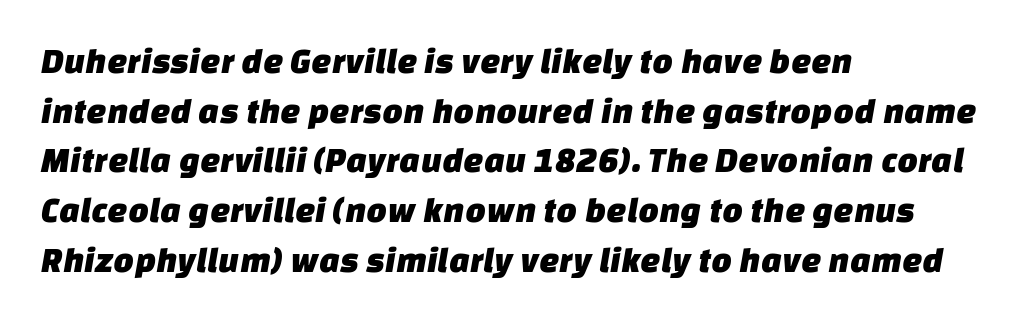
In terms of letterform style, serifs are entirely absent. A classic flush-left, rag-right setting is used for this passage. The words here are not underlined. Standard letterfit; no display-style spreading of the glyphs.
